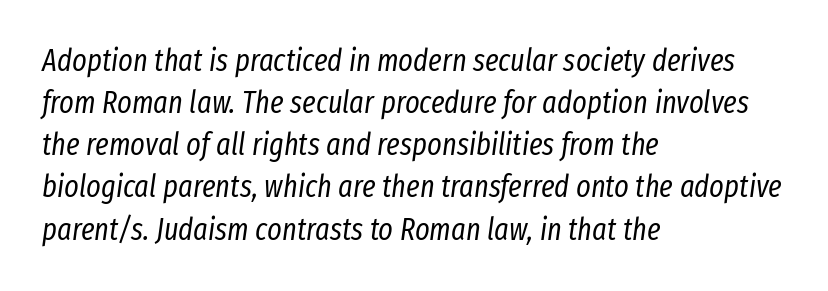
The image shows 31 px regular-weight, condensed type, italic (leaning right); set left-aligned, normal line spacing (1.36x), normal letter spacing, not underlined; low stroke contrast and a medium x-height.
